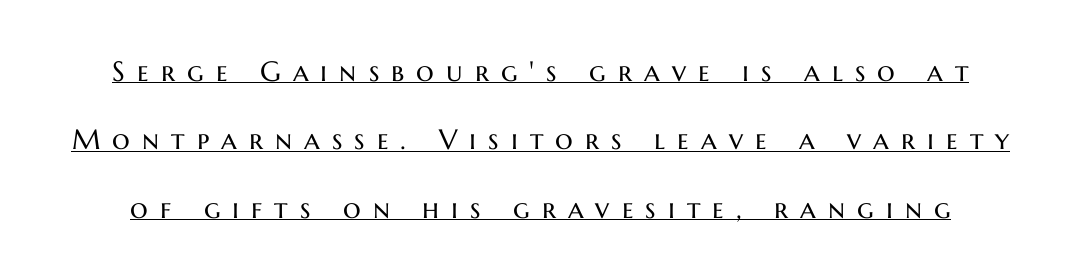
Note: no serifs on the glyphs. Like a heading marked for emphasis, these lines bear an underscore. Is the stroke heavy? The answer is a plain regular-or-lighter. A great deal of white space separates one row of letters from the next. Honestly, the letter spacing is so wide it's the main thing you notice.
